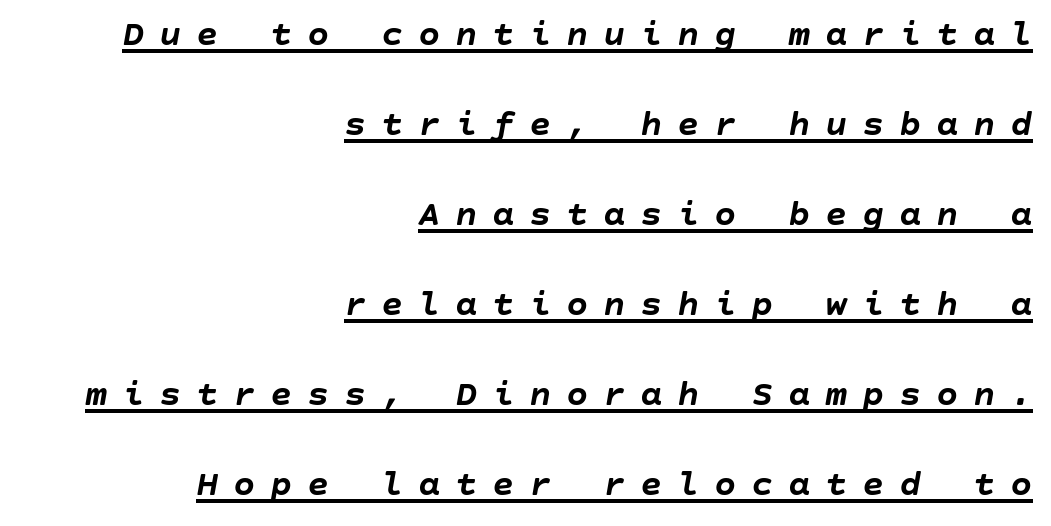
The image shows 37 px semibold type, italic (leaning right); set right-aligned, loose line spacing (2.43x), unusually wide letter spacing (+0.4 em), underlined; low stroke contrast and a large x-height.
